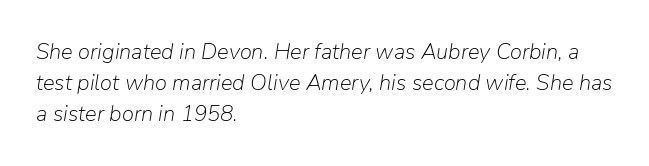
Q: Is the text bold? A: No.
Q: Is the text italic (slanted)? A: Yes, it leans right by about 9 degrees.
Q: Is the text underlined? A: No.
Q: How is the paragraph aligned? A: Left-aligned.
Q: Is the spacing between letters normal or unusually wide? A: Normal.
Q: Is the spacing between lines tight, normal or loose? A: Normal.
